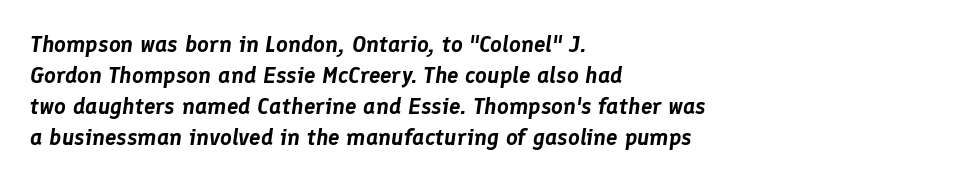
Q: Is the text italic (slanted)? A: Yes, it leans right by about 8 degrees.
Q: Is the text underlined? A: No.
Q: How is the paragraph aligned? A: Left-aligned.
Q: Is the spacing between letters normal or unusually wide? A: Normal.
Q: Is the spacing between lines tight, normal or loose? A: Normal.
